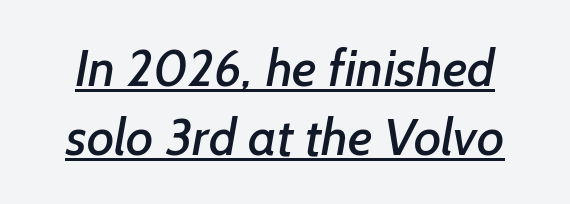
Regular leading. Does extra space separate the letters? No, they use regular spacing. Each letter keeps its own natural width here, so spacing adapts to shape. The specimen includes a rule beneath the text block's lines.
